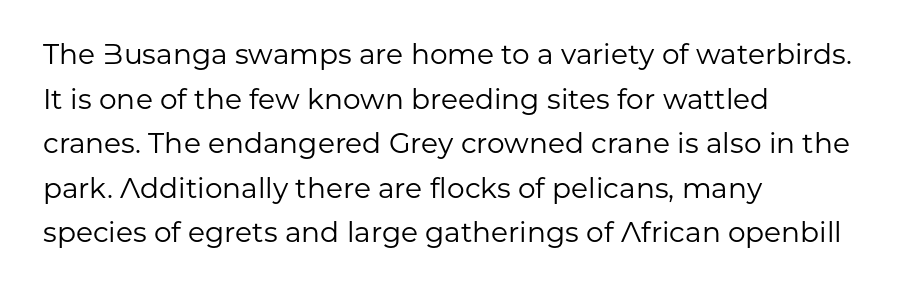
{"serif": "no", "italic": "no", "bold": "no", "weight": "regular", "width": "normal", "stroke_contrast": "low", "x_height": "medium", "monospaced": "no", "underline": "no", "align": "left", "line_spacing": "normal", "line_spacing_ratio": 1.59, "letter_spacing": "normal", "letter_spacing_em": 0.0, "glyph_px": 28}
